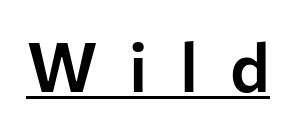
Q: Is the text italic (slanted)? A: No, it is upright.
Q: Is the typeface a serif or a sans-serif typeface? A: Sans-serif.
Q: Is the text underlined? A: Yes.
Q: Is the spacing between letters normal or unusually wide? A: Unusually wide.
Q: Width (condensed, normal, or wide)? A: Normal.
Q: Stroke contrast? A: Low.
Q: x-height? A: Medium.
Q: Monospaced? A: No.
